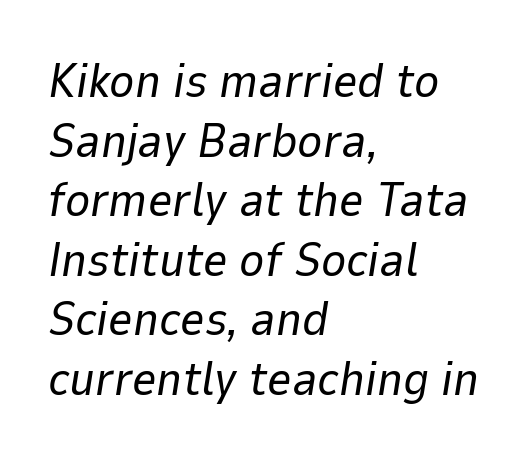
The image shows 48 px regular-weight type, italic (leaning right); set left-aligned, line spacing 1.24x, normal letter spacing, not underlined; low stroke contrast and a medium x-height.
